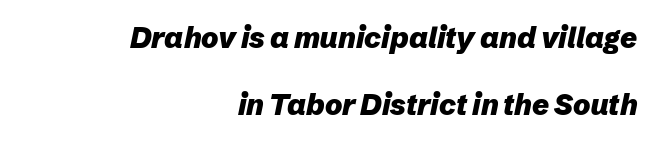
The image shows 29 px heavy type, italic (leaning right); set right-aligned, loose line spacing (2.31x), normal letter spacing, not underlined; low stroke contrast and a medium x-height.
